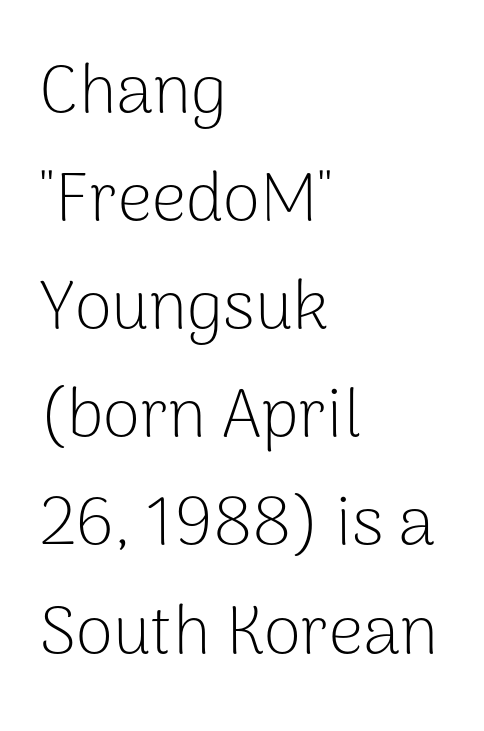
The image shows 68 px light sans-serif type, upright; set left-aligned, normal line spacing (1.59x), normal letter spacing, not underlined; low stroke contrast and a medium x-height.
